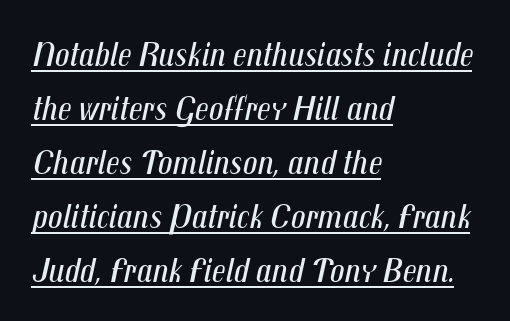
{"italic": "yes", "lean": "right", "slant_degrees": 12, "bold": "no", "weight": "regular", "width": "condensed", "stroke_contrast": "medium", "x_height": "medium", "monospaced": "no", "underline": "yes", "align": "left", "line_spacing": "normal", "line_spacing_ratio": 1.5, "letter_spacing": "normal", "letter_spacing_em": 0.0, "glyph_px": 36}
